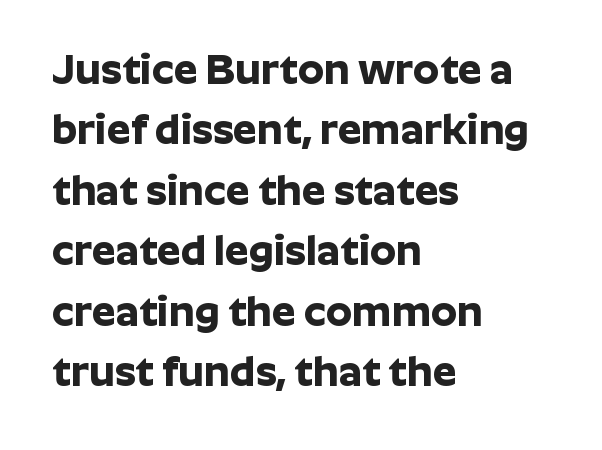
Alignment: flush left. The type is set solid horizontally, with unmodified tracking. Compared with an ordinary text face, these strokes are far heavier — a full bold. Examine the stroke ends and you'll find no serifs. The specimen reads as upright at a glance.
